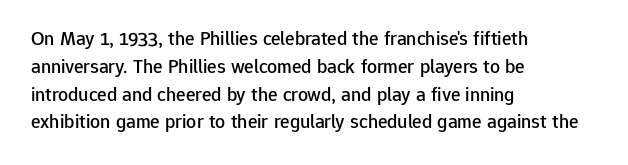
{"italic": "no", "underline": "no", "align": "left", "line_spacing": "normal", "line_spacing_ratio": 1.39, "letter_spacing": "normal", "letter_spacing_em": 0.0, "glyph_px": 20}
